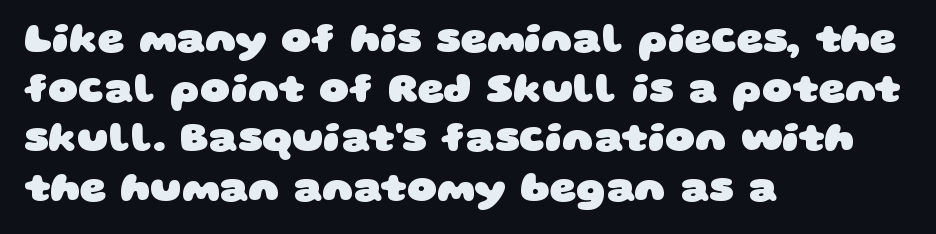
Q: Is the text bold? A: Yes.
Q: Is the typeface a serif or a sans-serif typeface? A: Sans-serif.
Q: Is the text underlined? A: No.
Q: How is the paragraph aligned? A: Left-aligned.
Q: Is the spacing between letters normal or unusually wide? A: Normal.
Q: Width (condensed, normal, or wide)? A: Wide.
Q: Stroke contrast? A: Low.
Q: x-height? A: Large.
Q: Monospaced? A: No.
